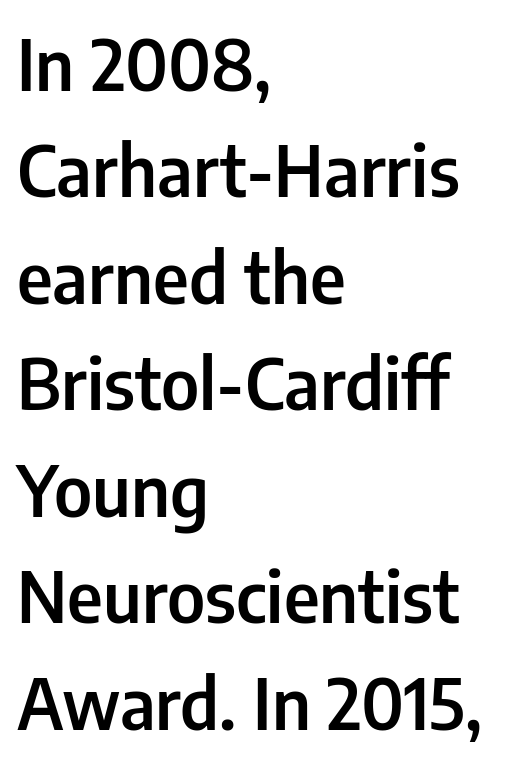
Q: Is the text bold? A: Semi-bold.
Q: Is the text italic (slanted)? A: No, it is upright.
Q: Is the typeface a serif or a sans-serif typeface? A: Sans-serif.
Q: Is the text underlined? A: No.
Q: How is the paragraph aligned? A: Left-aligned.
Q: Is the spacing between letters normal or unusually wide? A: Normal.
Q: Is the spacing between lines tight, normal or loose? A: Normal.
Q: Width (condensed, normal, or wide)? A: Condensed.
Q: Stroke contrast? A: Low.
Q: x-height? A: Medium.
Q: Monospaced? A: No.
